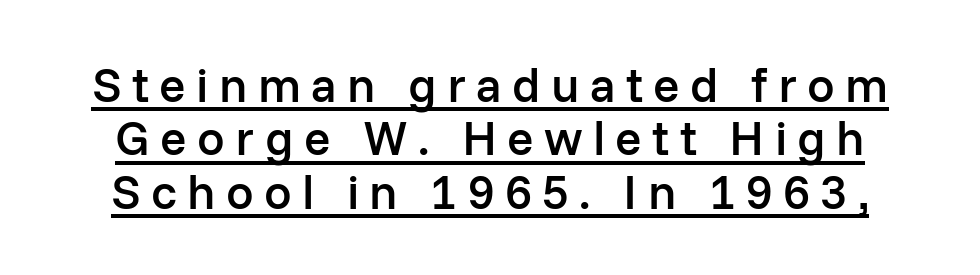
{"serif": "no", "italic": "no", "bold": "semi", "weight": "semibold", "width": "normal", "stroke_contrast": "low", "x_height": "medium", "monospaced": "no", "underline": "yes", "line_spacing": "tight", "line_spacing_ratio": 1.09, "letter_spacing": "wide", "letter_spacing_em": 0.21, "glyph_px": 49}
